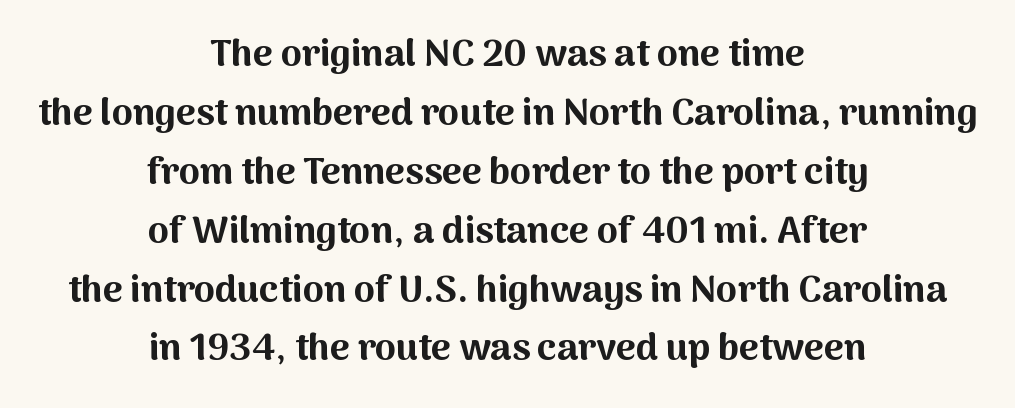
The type is set solid horizontally, with unmodified tracking. The letters stand straight up with perfectly vertical stems. Caption: multi-line text, centered on the measure. The passage shown stacks its lines at a standard gap. Stroke terminals: plain, sans-serif.
